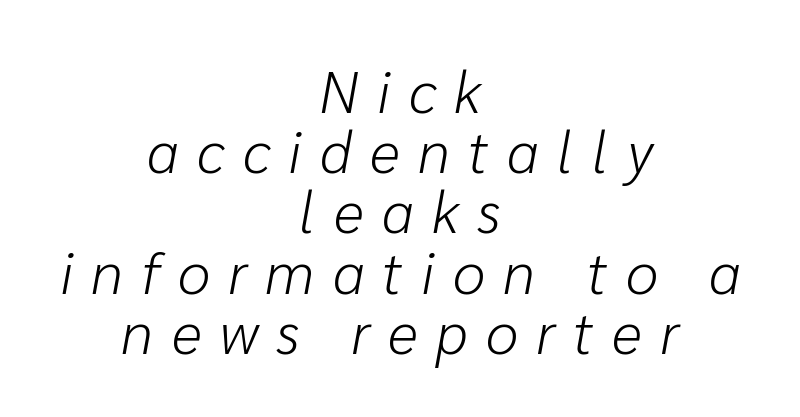
When letters slant like this, we call the style italic. Varying glyph widths throughout — classic text-font behaviour. Casual observation: everything's sitting right in the middle. The letterforms sit at book weight or below. Is the letter spacing exaggerated? Yes — the characters are pushed far apart. Underlining? Definitely not there.
